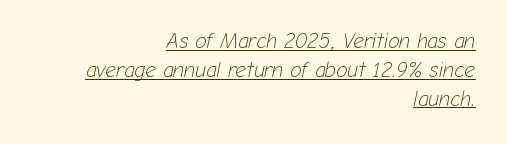
Q: Is the text bold? A: No.
Q: Is the text italic (slanted)? A: Yes, it leans right by about 12 degrees.
Q: Is the text underlined? A: Yes.
Q: How is the paragraph aligned? A: Right-aligned.
Q: Is the spacing between letters normal or unusually wide? A: Normal.
Q: Is the spacing between lines tight, normal or loose? A: Normal.
